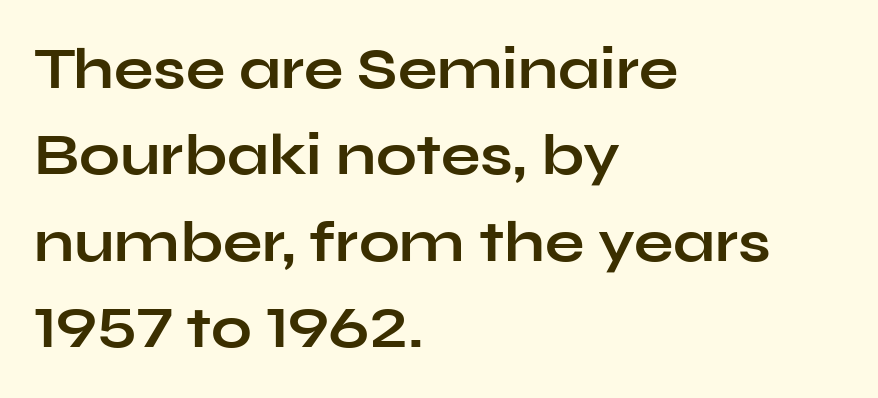
{"serif": "no", "italic": "no", "bold": "yes", "weight": "bold", "width": "wide", "stroke_contrast": "low", "x_height": "medium", "monospaced": "no", "underline": "no", "align": "left", "line_spacing": "normal", "line_spacing_ratio": 1.49, "letter_spacing": "normal", "letter_spacing_em": 0.0, "glyph_px": 58}
